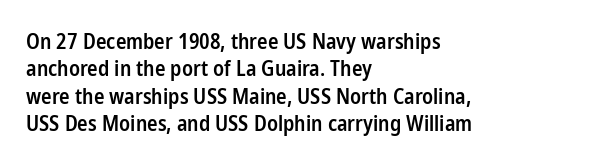
{"italic": "no", "bold": "semi", "underline": "no", "align": "left", "line_spacing": "normal", "line_spacing_ratio": 1.3, "letter_spacing": "normal", "letter_spacing_em": 0.0, "glyph_px": 21}
